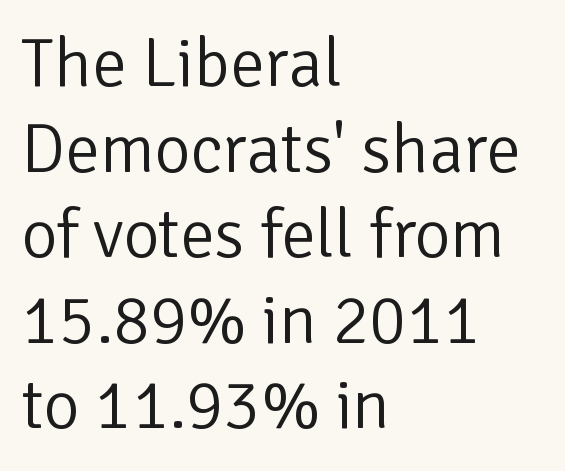
The image shows 69 px light sans-serif type, upright; set left-aligned, line spacing 1.24x, normal letter spacing, not underlined; low stroke contrast and a medium x-height.
